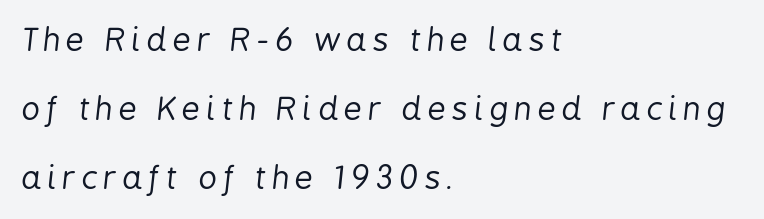
The image shows 32 px regular-weight, condensed type, italic (leaning right); set left-aligned, loose line spacing (2.15x), not underlined; low stroke contrast and a medium x-height.
